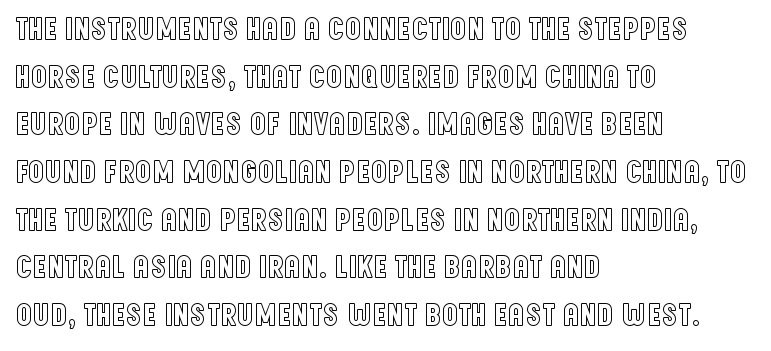
{"italic": "no", "width": "condensed", "x_height": "large", "monospaced": "no", "underline": "no", "align": "left", "line_spacing": "normal", "line_spacing_ratio": 1.49, "letter_spacing": "normal", "letter_spacing_em": 0.0, "glyph_px": 32}
